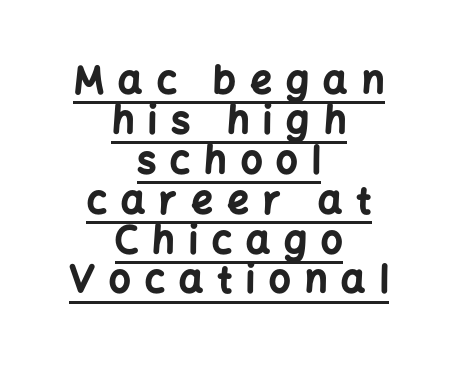
Q: Is the text bold? A: Yes.
Q: Is the text italic (slanted)? A: No, it is upright.
Q: Is the typeface a serif or a sans-serif typeface? A: Sans-serif.
Q: Is the text underlined? A: Yes.
Q: How is the paragraph aligned? A: Centered.
Q: Is the spacing between letters normal or unusually wide? A: Unusually wide.
Q: Is the spacing between lines tight, normal or loose? A: Tight.
Q: Width (condensed, normal, or wide)? A: Normal.
Q: Stroke contrast? A: Low.
Q: x-height? A: Medium.
Q: Monospaced? A: No.
